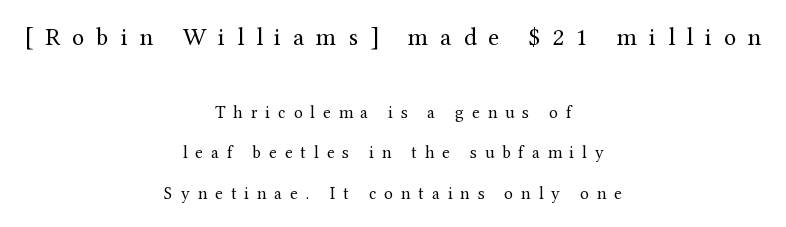
The whitespace from short lines is split evenly between both sides. Honestly, there is no underline to notice here at all. Weight class: somewhere from thin through regular. Compared with typical body copy, the letter spacing here is much looser.
